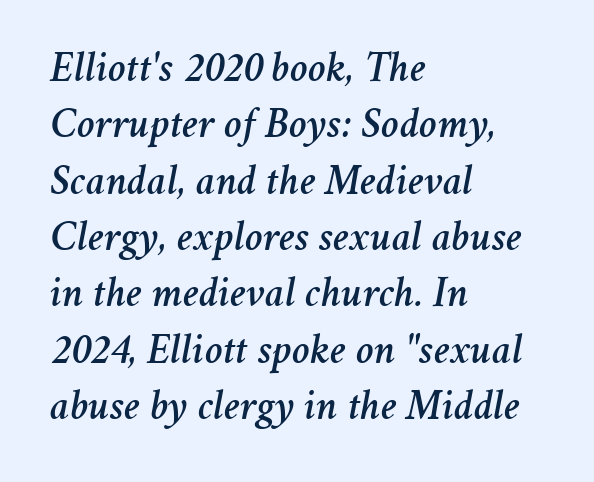
The image shows 43 px text type, italic (leaning right); set left-aligned, normal line spacing (1.31x), normal letter spacing, not underlined; medium stroke contrast and a medium x-height.
